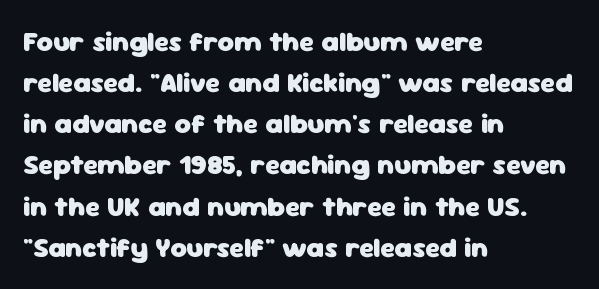
Each glyph is drawn with heavy, bold strokes. Any mark beneath the type? The region is blank. No extra tracking has been applied to these lines. Type style note: lacks serifs.
